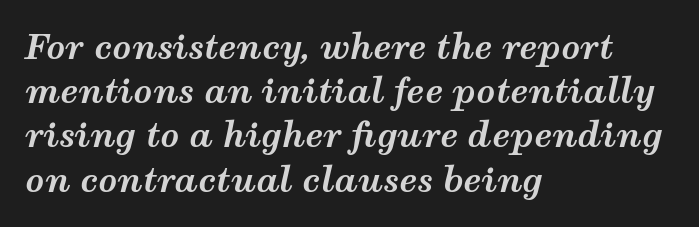
The tracking reads as untouched default to a designer's eye. As a designer I'd log this as weight 700, bold. Lines of text with bare space underneath. The font's italic variant was chosen for this text. Regarding leading, the lines here are spaced in the standard way. A typesetter would call this proportional, since set widths differ per character.
